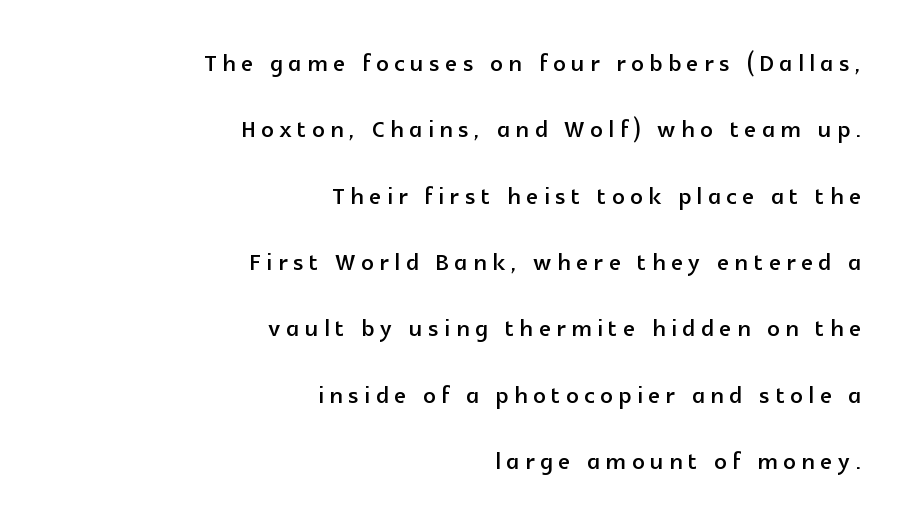
The image shows 31 px sans-serif type, upright; set right-aligned, loose line spacing (2.14x), not underlined; a medium x-height.
